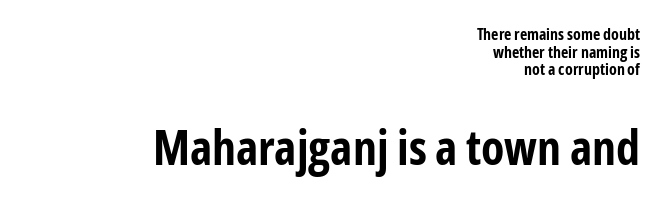
The image shows 48 px bold, condensed sans-serif type, upright; set right-aligned, tight line spacing (1.1x), normal letter spacing, not underlined; the second (bottom) block is 3.0x larger; low stroke contrast and a medium x-height.
